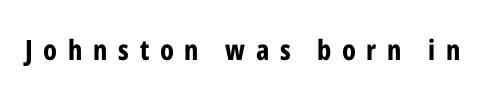
The image shows 28 px bold, condensed sans-serif type, upright; set unusually wide letter spacing (+0.38 em), not underlined; low stroke contrast and a medium x-height.
